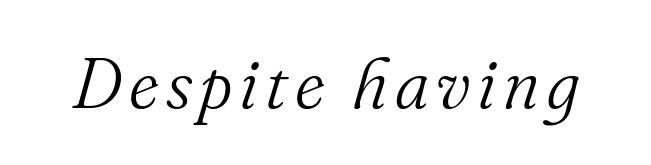
The image shows 71 px light serif type, italic (leaning right); set not underlined; medium stroke contrast and a small x-height.
